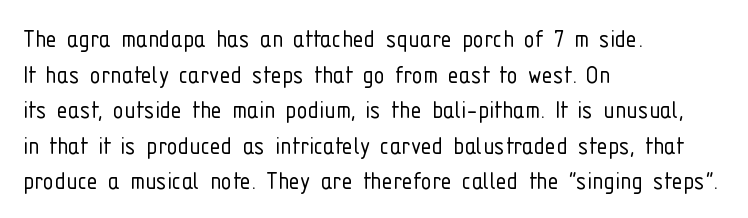
Q: Is the text bold? A: No.
Q: Is the text italic (slanted)? A: No, it is upright.
Q: Is the typeface a serif or a sans-serif typeface? A: Sans-serif.
Q: Is the text underlined? A: No.
Q: How is the paragraph aligned? A: Left-aligned.
Q: Is the spacing between letters normal or unusually wide? A: Normal.
Q: Is the spacing between lines tight, normal or loose? A: Normal.
Q: Width (condensed, normal, or wide)? A: Condensed.
Q: Stroke contrast? A: Low.
Q: x-height? A: Medium.
Q: Monospaced? A: No.
